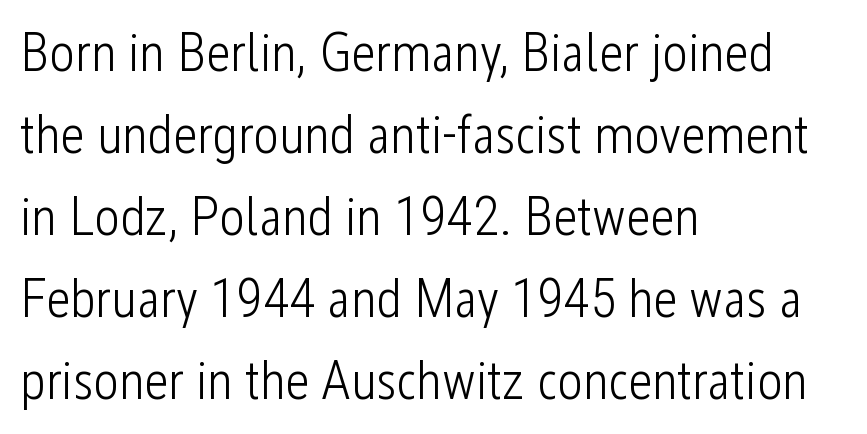
Q: Is the text bold? A: No.
Q: Is the text italic (slanted)? A: No, it is upright.
Q: Is the typeface a serif or a sans-serif typeface? A: Sans-serif.
Q: Is the text underlined? A: No.
Q: How is the paragraph aligned? A: Left-aligned.
Q: Is the spacing between letters normal or unusually wide? A: Normal.
Q: Is the spacing between lines tight, normal or loose? A: Normal.
Q: Width (condensed, normal, or wide)? A: Condensed.
Q: Stroke contrast? A: Low.
Q: x-height? A: Medium.
Q: Monospaced? A: No.
